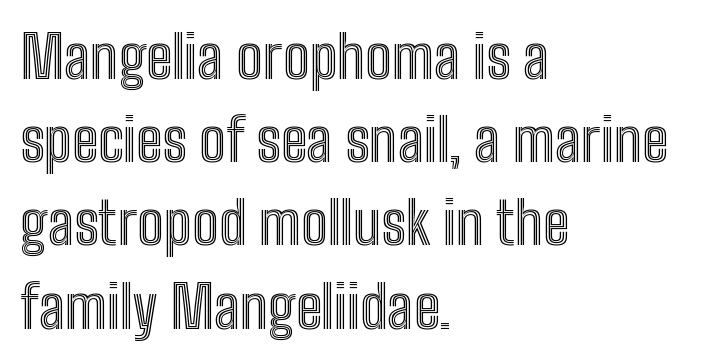
The strip under each line holds only bare page. Spacing verdict: proportional, widths tailored to each character. No extra tracking has been applied to these lines. The leading is moderate, giving the passage an even texture. The passage is arranged the way most books set body copy — flush left.
